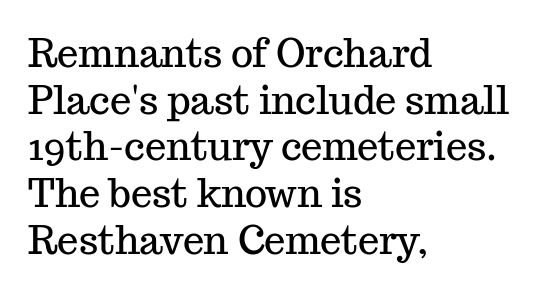
Letters rest on an invisible, unmarked baseline. Visually the block forms a straight wall on the left and a jagged coastline on the right. Italic? Not at all — the glyphs are vertical. I'd call this a serif setting — the letters wear small feet.
